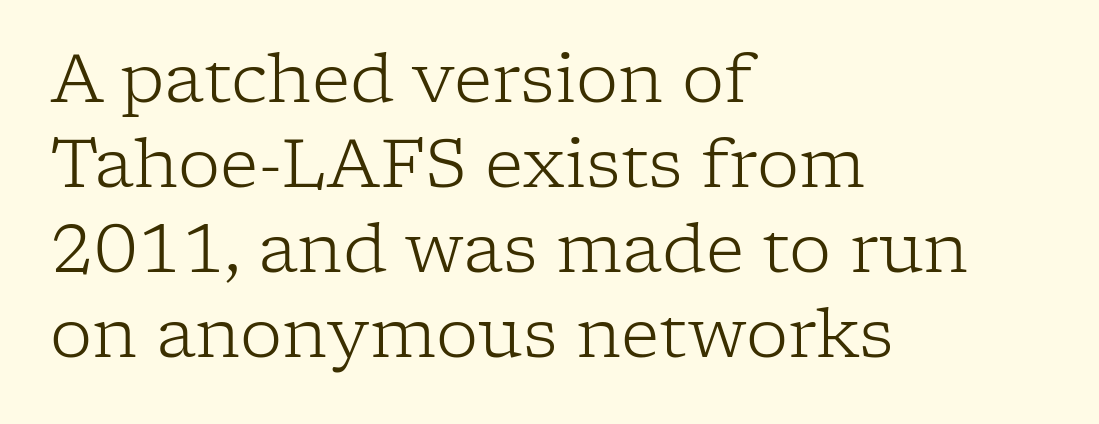
The passage shown is typed in a proportional face where columns would drift. This rendering features lettering with no underline. Stems here are at most as thick as an everyday book face. Serifs: yes, visible at the terminals of the letterforms. Reading down the block, your eye returns to a fixed left position each line. The rendering keeps characters at their native spacing.
